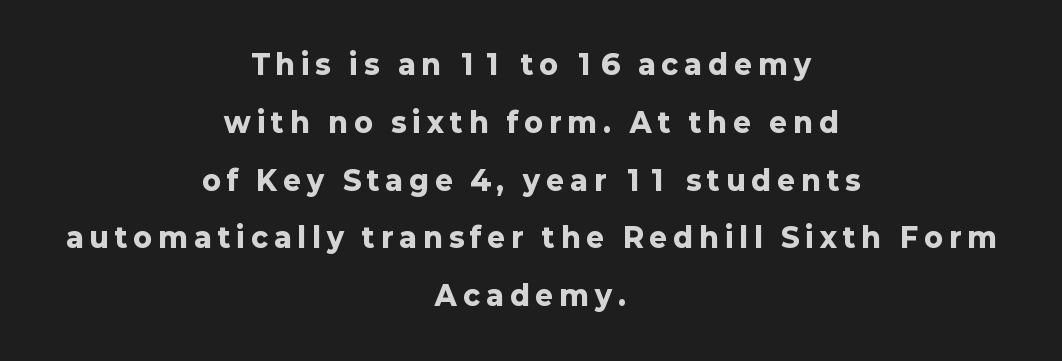
Q: Is the text bold? A: Yes.
Q: Is the text italic (slanted)? A: No, it is upright.
Q: Is the text underlined? A: No.
Q: How is the paragraph aligned? A: Centered.
Q: Is the spacing between letters normal or unusually wide? A: Unusually wide.
Q: Is the spacing between lines tight, normal or loose? A: Loose.
